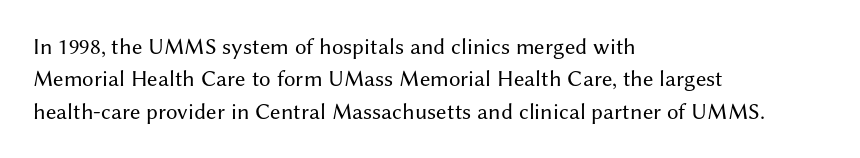
The tracking reads as untouched default to a designer's eye. Layout note: lines flush left. Students, observe: this is what conventionally led text looks like. Underline: absent.
